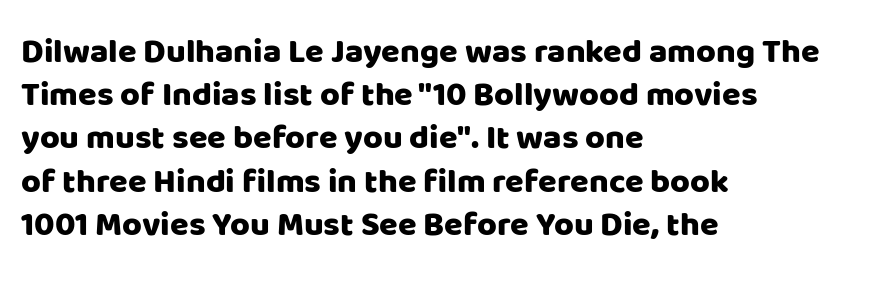
Every row of glyphs begins at an identical x-position on the left. Looks like regular typesetting: each glyph gets only the width it needs. Italic: no, the glyphs are upright roman. The baseline area is clear. Font category for this specimen: sans-serif.
